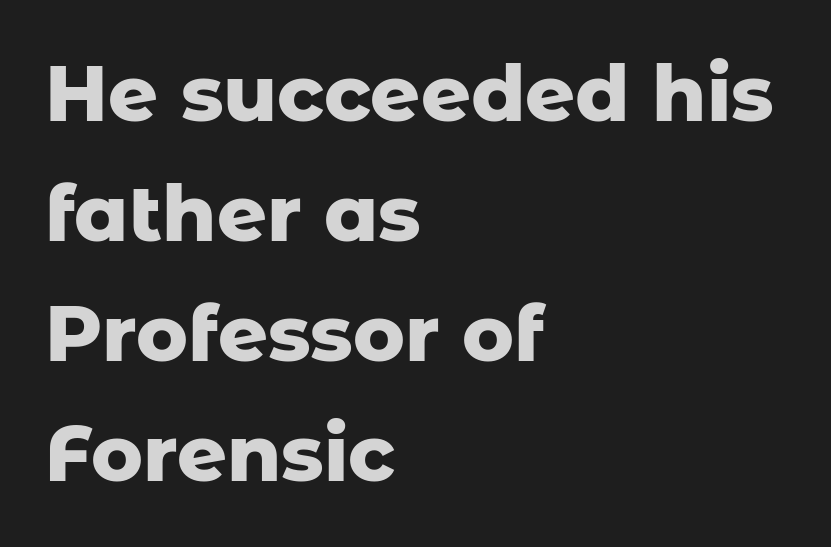
In terms of weight, the rendering is a true, heavy bold. The axis of the letterforms is exactly vertical. The rendering keeps characters at their native spacing. Leftover space on each line is placed entirely after the last word. Notice how descenders clear the ascenders below comfortably — that's standard leading.
